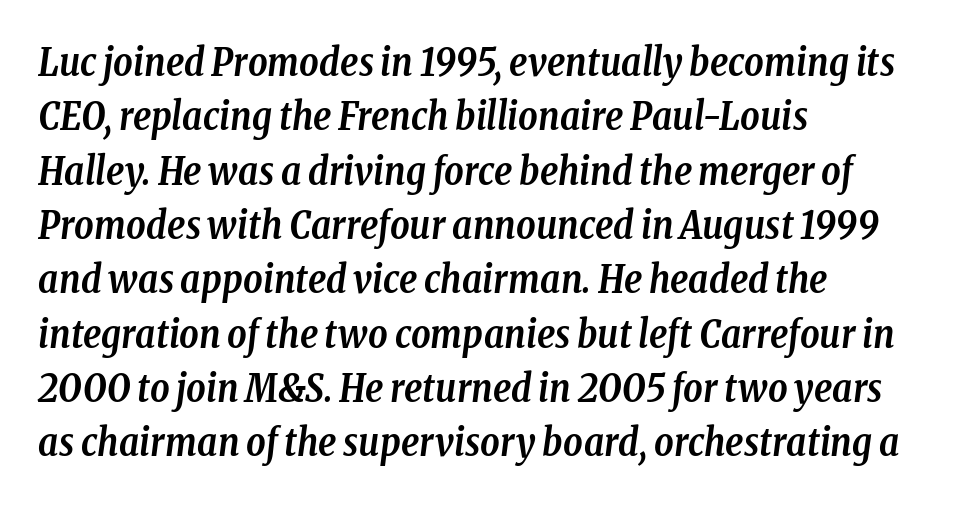
The image shows 38 px semibold, condensed serif type, italic (leaning right); set left-aligned, normal line spacing (1.43x), normal letter spacing, not underlined; low stroke contrast and a medium x-height.
